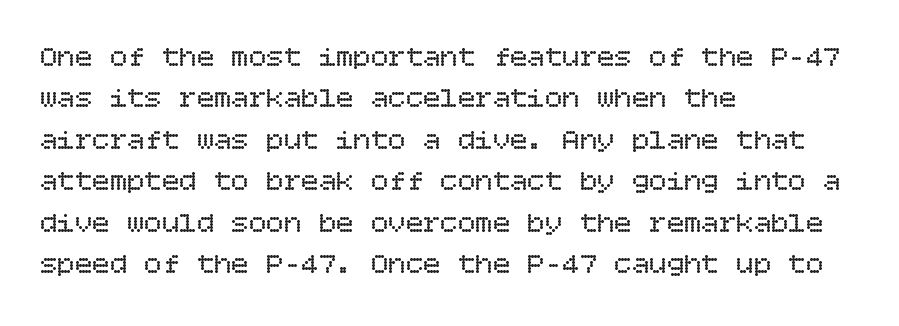
{"italic": "no", "bold": "no", "weight": "regular", "width": "normal", "stroke_contrast": "low", "x_height": "large", "underline": "no", "align": "left", "line_spacing": "normal", "line_spacing_ratio": 1.43, "letter_spacing": "normal", "letter_spacing_em": 0.0, "glyph_px": 29}
